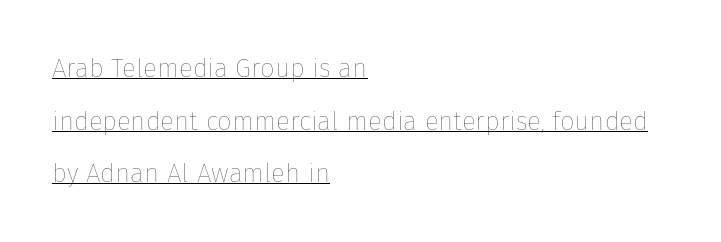
{"italic": "no", "bold": "no", "underline": "yes", "align": "left", "line_spacing": "loose", "line_spacing_ratio": 2.02, "letter_spacing": "normal", "letter_spacing_em": 0.0, "glyph_px": 26}
